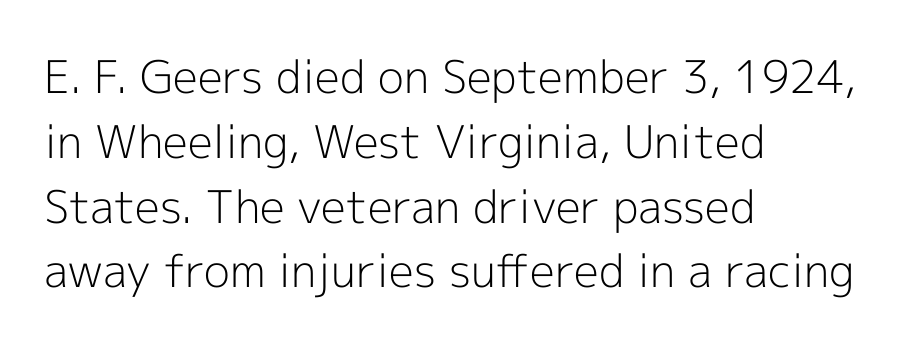
The rows are spaced the way most documents space them. Descenders hang freely into open space. Heaviness? Minimal to ordinary, like unemphasized prose. Are there feet on the stems? There aren't — it's a sans. Do the characters align in a grid? No, the font is proportional.
